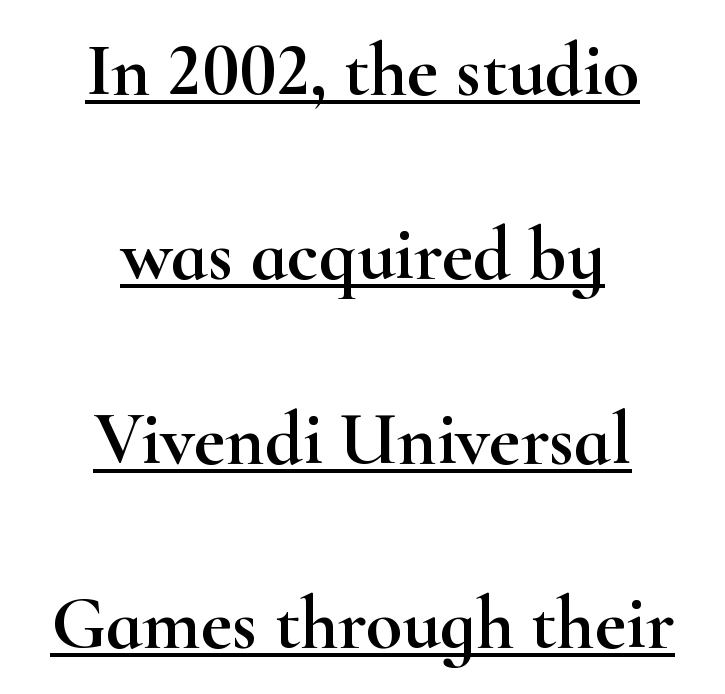
Students, observe: this is what heavily led, spacious text looks like. Looks like regular typesetting: each glyph gets only the width it needs. Do the letters lean? They stand straight. These characters rest on top of a visible drawn line.
